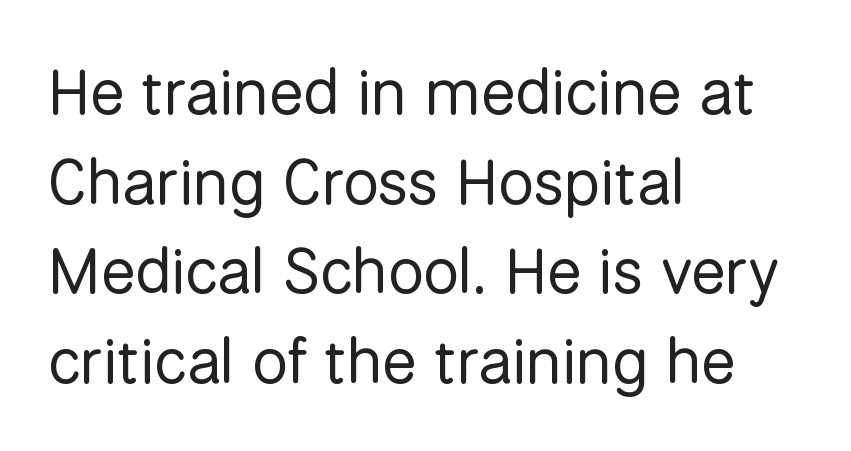
The image shows 64 px regular-weight sans-serif type, upright; set left-aligned, normal line spacing (1.4x), normal letter spacing, not underlined; low stroke contrast and a medium x-height.
